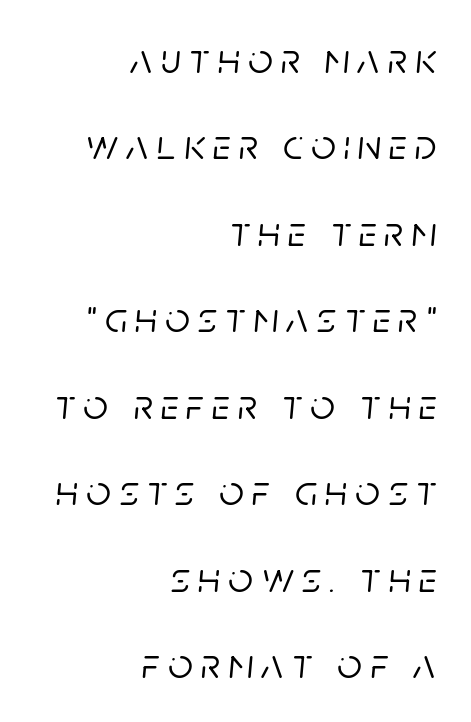
{"italic": "yes", "lean": "right", "slant_degrees": 5, "width": "normal", "stroke_contrast": "low", "x_height": "large", "monospaced": "no", "underline": "no", "align": "right", "line_spacing": "loose", "line_spacing_ratio": 2.01, "glyph_px": 43}
